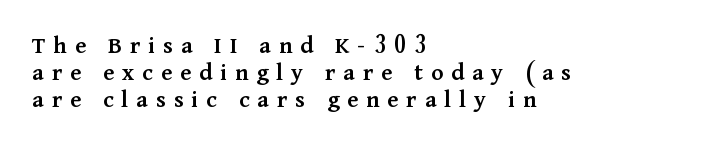
{"italic": "no", "bold": "semi", "underline": "no", "align": "left", "line_spacing": "tight", "line_spacing_ratio": 1.09, "letter_spacing": "wide", "letter_spacing_em": 0.32, "glyph_px": 25}
